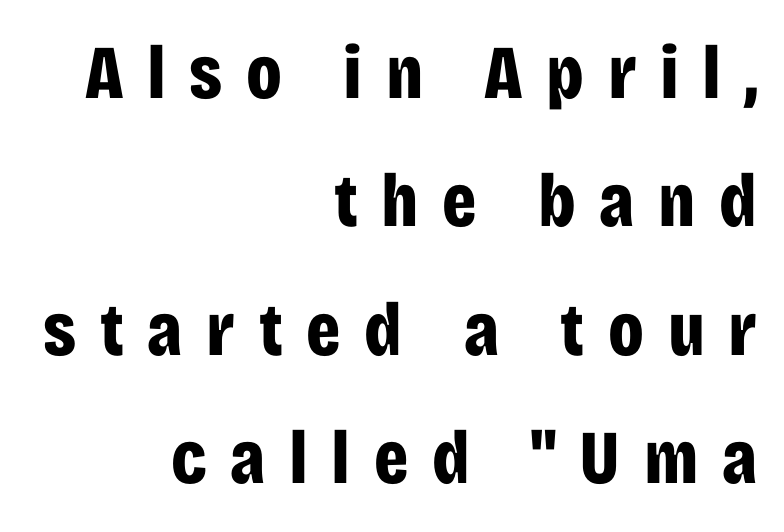
{"serif": "no", "italic": "no", "bold": "yes", "weight": "bold", "width": "condensed", "stroke_contrast": "low", "x_height": "large", "monospaced": "no", "underline": "no", "align": "right", "line_spacing": "normal", "line_spacing_ratio": 1.69, "letter_spacing": "wide", "letter_spacing_em": 0.31, "glyph_px": 76}
